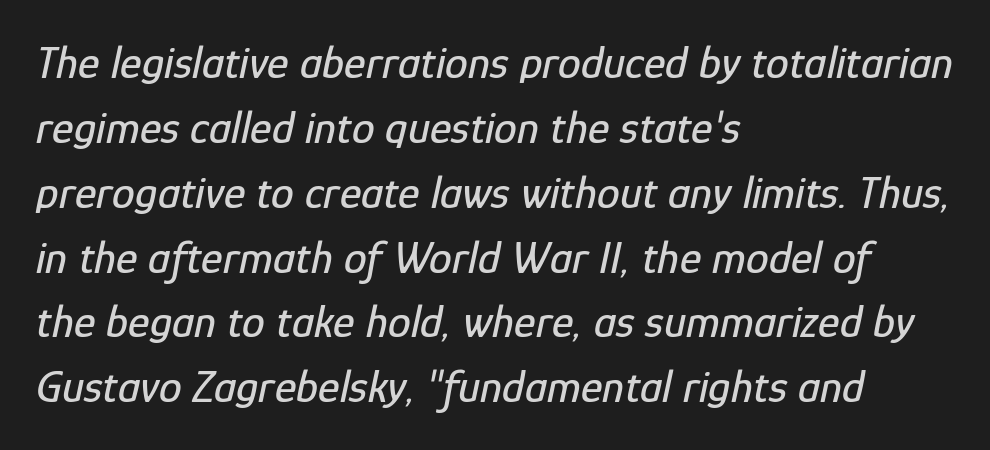
{"italic": "yes", "lean": "right", "slant_degrees": 12, "width": "condensed", "stroke_contrast": "low", "x_height": "medium", "monospaced": "no", "underline": "no", "align": "left", "line_spacing": "normal", "line_spacing_ratio": 1.41, "letter_spacing": "normal", "letter_spacing_em": 0.0, "glyph_px": 46}
